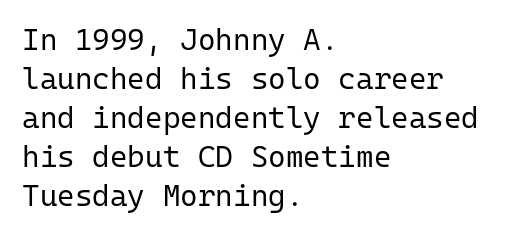
This sample uses a sans-serif face. Rendered with straight, roman letterforms. Lines of text with bare space underneath. Leading: standard.
